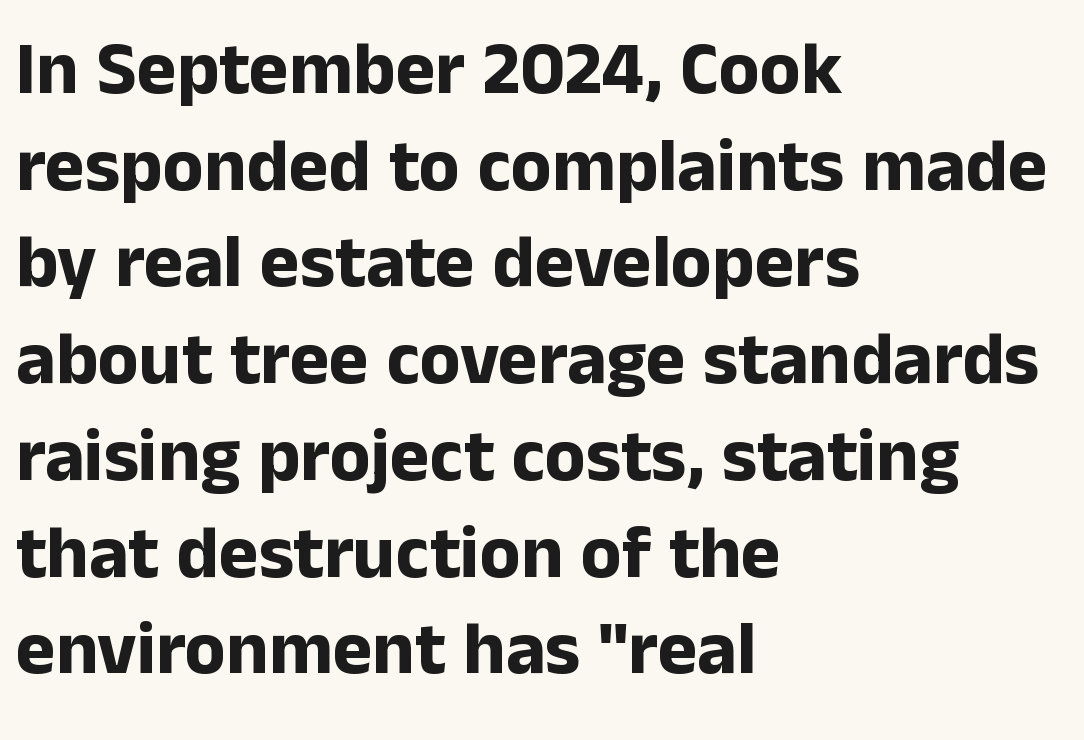
{"serif": "no", "italic": "no", "bold": "yes", "weight": "bold", "width": "normal", "stroke_contrast": "low", "x_height": "medium", "monospaced": "no", "underline": "no", "align": "left", "line_spacing": "normal", "line_spacing_ratio": 1.29, "letter_spacing": "normal", "letter_spacing_em": 0.0, "glyph_px": 75}
